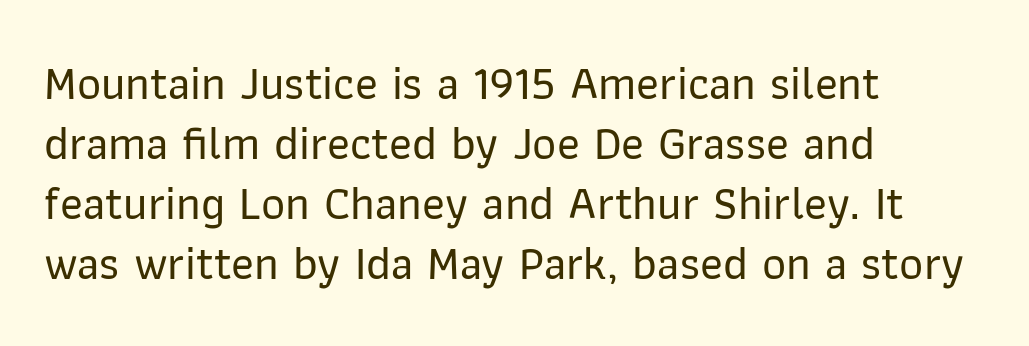
The image shows 47 px sans-serif type, upright; set left-aligned, normal line spacing (1.28x), normal letter spacing, not underlined; low stroke contrast and a medium x-height.
